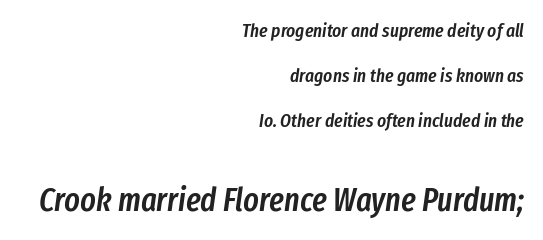
{"italic": "yes", "lean": "right", "slant_degrees": 8, "bold": "semi", "weight": "semibold", "width": "condensed", "stroke_contrast": "low", "x_height": "medium", "monospaced": "no", "underline": "no", "align": "right", "line_spacing": "loose", "line_spacing_ratio": 2.37, "letter_spacing": "normal", "letter_spacing_em": 0.0, "larger_block": "second", "size_ratio": 1.74, "glyph_px": 33}
